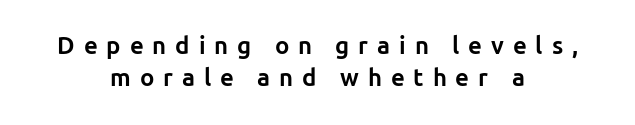
{"italic": "no", "bold": "yes", "underline": "no", "align": "center", "line_spacing": "normal", "line_spacing_ratio": 1.34, "letter_spacing": "wide", "letter_spacing_em": 0.37, "glyph_px": 24}
